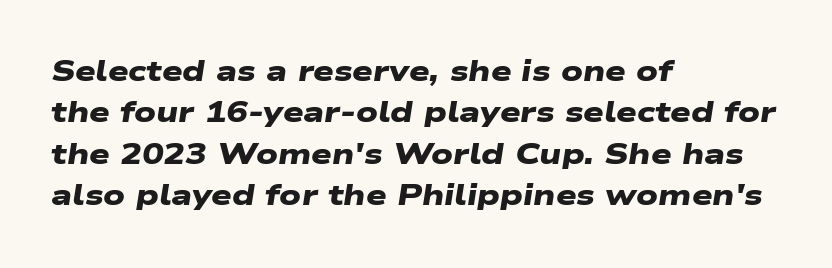
The image shows 29 px heavy, wide sans-serif type; set left-aligned, normal line spacing (1.43x), normal letter spacing, not underlined; low stroke contrast and a medium x-height.
